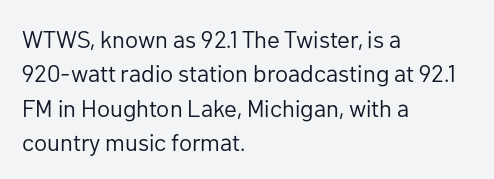
Vertical stems look standard width or narrower in stroke. Default kerning and tracking; the words read as compact shapes. These lines are set flush left with a ragged right edge. The baseline area is clear.
